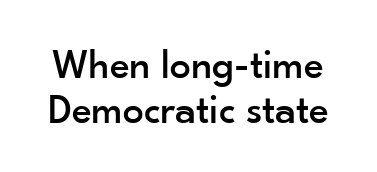
{"serif": "no", "italic": "no", "width": "normal", "stroke_contrast": "low", "x_height": "small", "monospaced": "no", "underline": "no", "line_spacing": "tight", "line_spacing_ratio": 1.08, "letter_spacing": "normal", "letter_spacing_em": 0.0, "glyph_px": 42}
